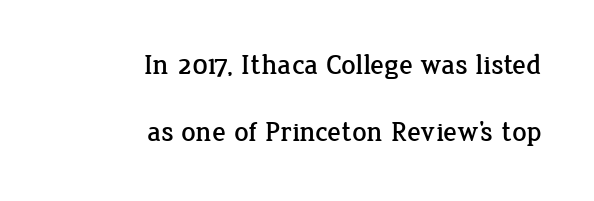
The face used here is proportionally spaced, like ordinary book or web type. The space directly below the letters is spotless. This rendering leaves character spacing at its baseline value. Is there any slant? The stems are plumb. A great deal of white space separates one row of letters from the next. Visually the block forms a straight wall on the right and a jagged coastline on the left.
